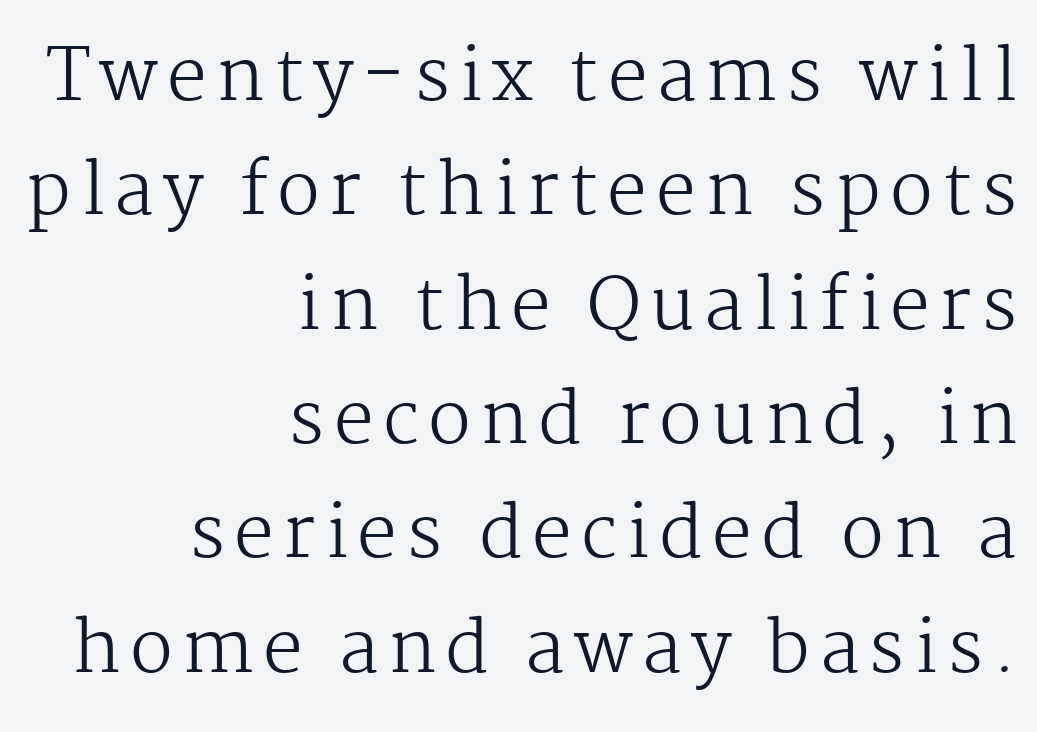
The image shows 71 px regular-weight serif type, upright; set right-aligned, normal line spacing (1.61x), not underlined; medium stroke contrast and a medium x-height.
